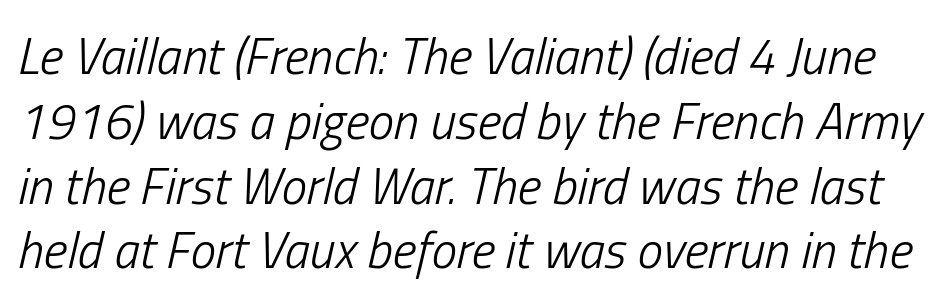
Q: Is the text bold? A: No.
Q: Is the text italic (slanted)? A: Yes, it leans right by about 13 degrees.
Q: Is the text underlined? A: No.
Q: Is the spacing between letters normal or unusually wide? A: Normal.
Q: Is the spacing between lines tight, normal or loose? A: Normal.
Q: Width (condensed, normal, or wide)? A: Condensed.
Q: Stroke contrast? A: Low.
Q: x-height? A: Medium.
Q: Monospaced? A: No.
